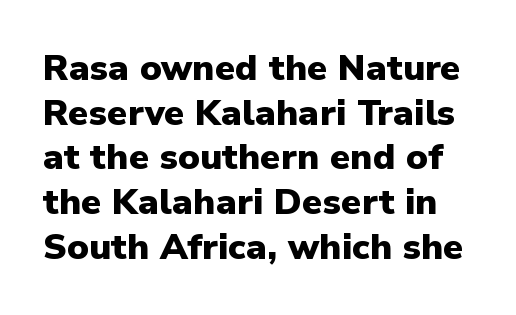
{"serif": "no", "italic": "no", "bold": "yes", "weight": "heavy", "width": "normal", "stroke_contrast": "low", "x_height": "medium", "monospaced": "no", "underline": "no", "line_spacing_ratio": 1.24, "letter_spacing": "normal", "letter_spacing_em": 0.0, "glyph_px": 36}
